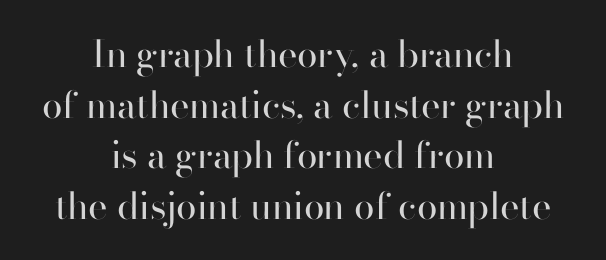
Q: Is the text bold? A: No.
Q: Is the text italic (slanted)? A: No, it is upright.
Q: Is the typeface a serif or a sans-serif typeface? A: Sans-serif.
Q: Is the text underlined? A: No.
Q: How is the paragraph aligned? A: Centered.
Q: Is the spacing between letters normal or unusually wide? A: Normal.
Q: Is the spacing between lines tight, normal or loose? A: Normal.
Q: Width (condensed, normal, or wide)? A: Normal.
Q: Stroke contrast? A: High.
Q: x-height? A: Small.
Q: Monospaced? A: No.
